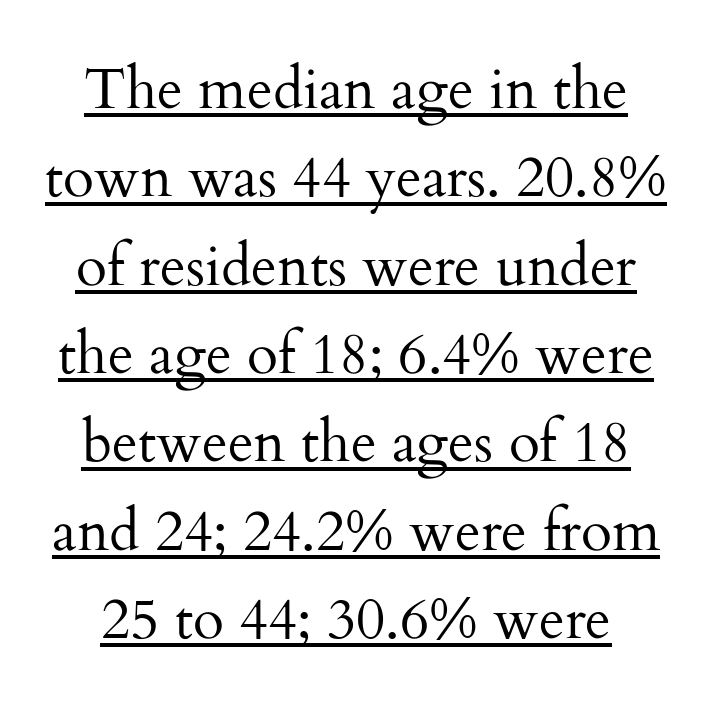
What decoration does the sample have? An underline. Stroke terminals: seriffed. The block of text has a typical density, with ordinary space between rows. Each letter keeps its own natural width here, so spacing adapts to shape. Stroke mass is kept to a normal reading level or below.
